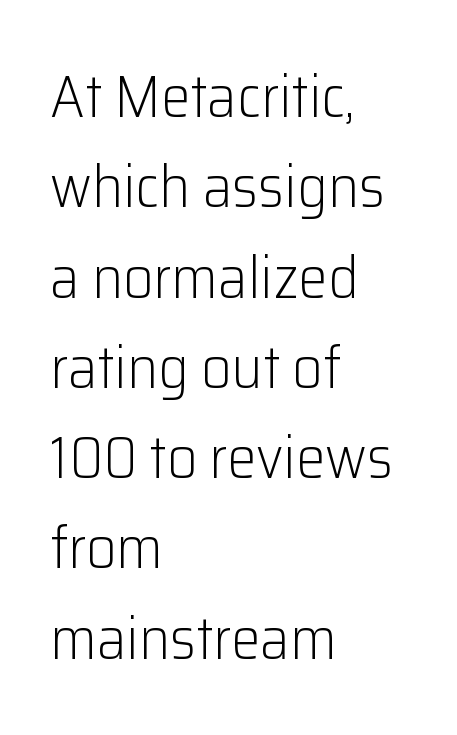
The image shows 59 px light sans-serif type, upright; set left-aligned, normal line spacing (1.53x), normal letter spacing, not underlined; low stroke contrast and a medium x-height.
